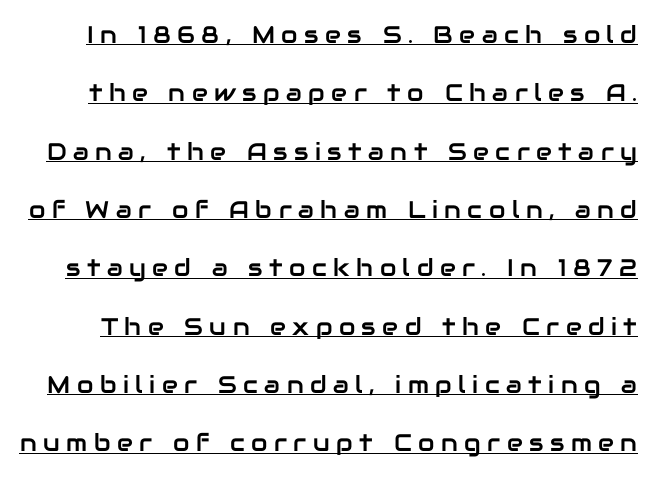
Q: Is the text italic (slanted)? A: No, it is upright.
Q: Is the text underlined? A: Yes.
Q: Is the spacing between letters normal or unusually wide? A: Unusually wide.
Q: Is the spacing between lines tight, normal or loose? A: Loose.
